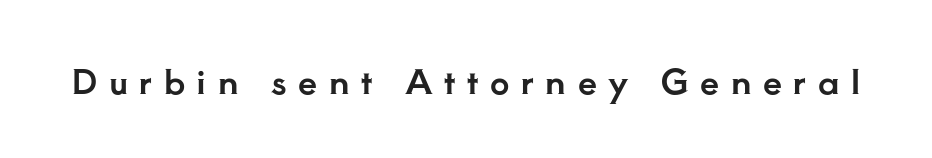
Unmarked baselines from the first word to the last. Type style note: has serifs. Honestly, the letter spacing is so wide it's the main thing you notice. Is this a fixed-width face? No — the glyphs have proportional, varying widths. The letters stand straight up with perfectly vertical stems.
